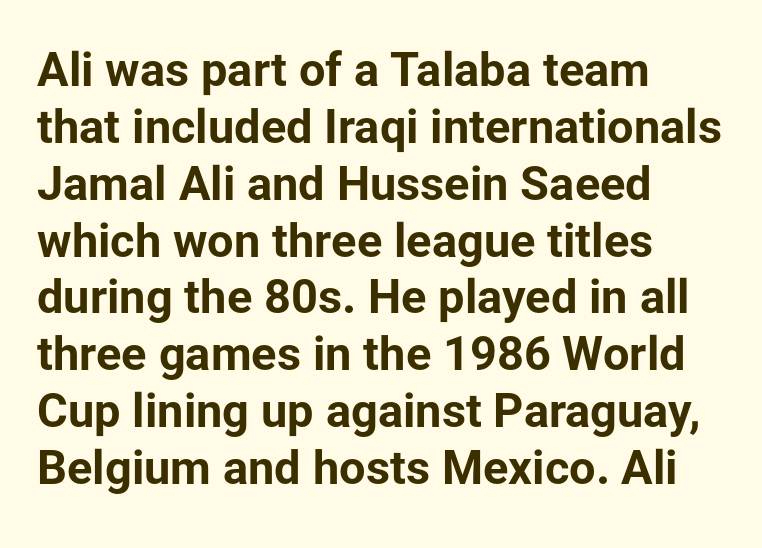
The image shows 47 px bold sans-serif type, upright; set left-aligned, line spacing 1.21x, normal letter spacing, not underlined; low stroke contrast and a medium x-height.
